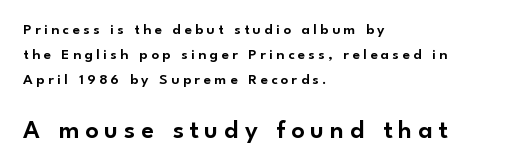
Does extra space separate the letters? Yes, quite a lot of it. Layout note: lines flush left. Style check: upright. Compare the two chunks: the lower has the greater cap height. The space between consecutive lines is moderate.
